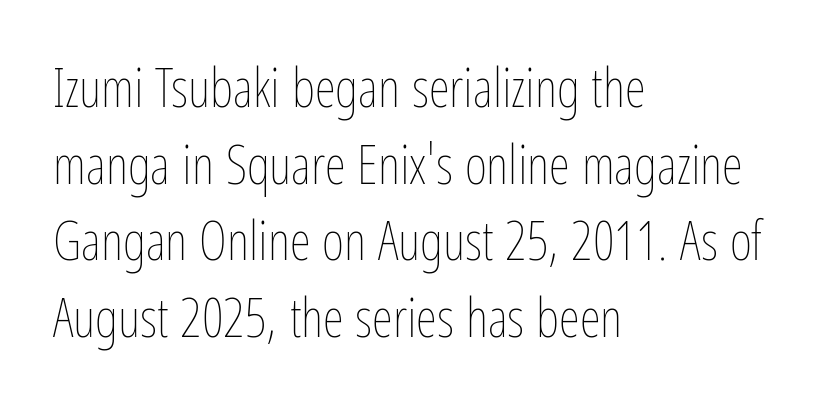
The image shows 54 px thin, condensed type, upright; set left-aligned, normal line spacing (1.42x), normal letter spacing, not underlined; low stroke contrast and a medium x-height.
